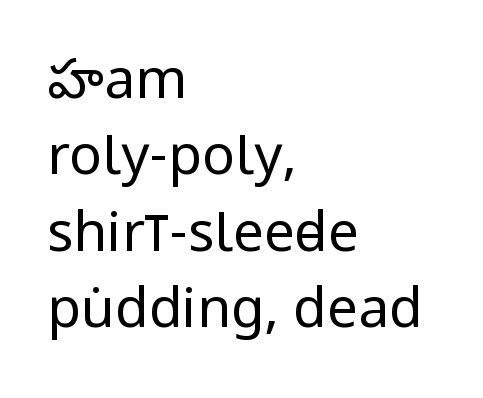
The image shows 55 px regular-weight, condensed sans-serif type, upright; set left-aligned, normal line spacing (1.39x), normal letter spacing, not underlined; low stroke contrast and a large x-height.
